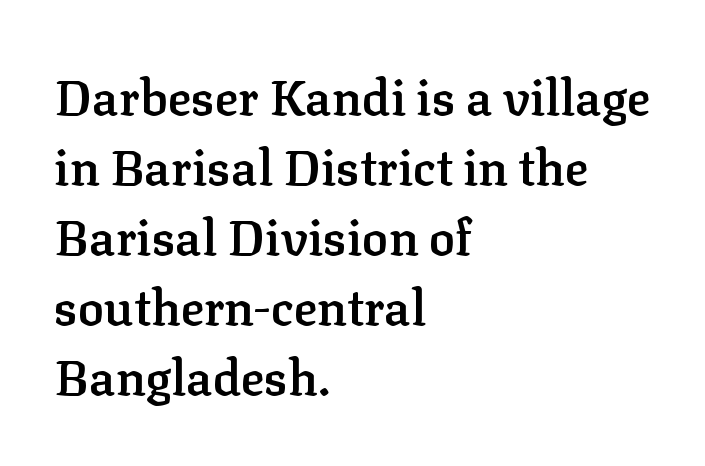
The image shows 49 px semibold serif type, upright; set left-aligned, normal line spacing (1.43x), normal letter spacing, not underlined; low stroke contrast and a medium x-height.
